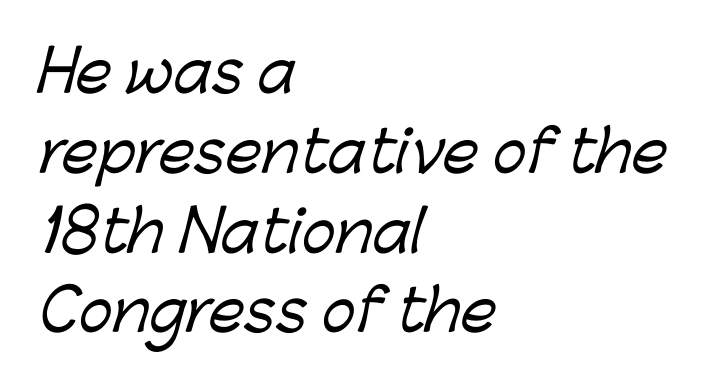
Q: Is the typeface a serif or a sans-serif typeface? A: Sans-serif.
Q: Is the text underlined? A: No.
Q: How is the paragraph aligned? A: Left-aligned.
Q: Is the spacing between letters normal or unusually wide? A: Normal.
Q: Is the spacing between lines tight, normal or loose? A: Normal.
Q: Width (condensed, normal, or wide)? A: Normal.
Q: Stroke contrast? A: Low.
Q: x-height? A: Medium.
Q: Monospaced? A: No.
